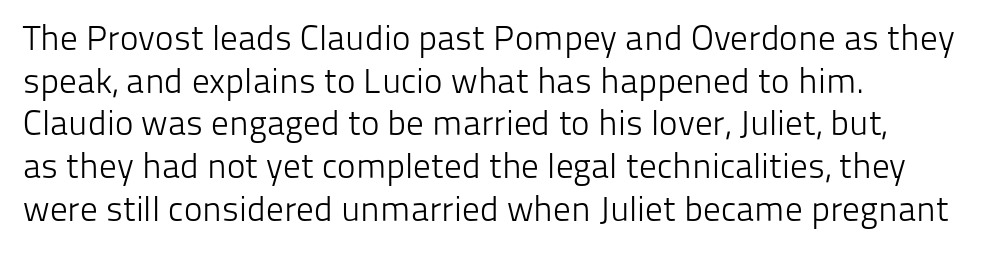
{"serif": "no", "italic": "no", "bold": "no", "weight": "light", "width": "normal", "stroke_contrast": "low", "x_height": "medium", "monospaced": "no", "underline": "no", "align": "left", "line_spacing_ratio": 1.22, "letter_spacing": "normal", "letter_spacing_em": 0.0, "glyph_px": 35}
